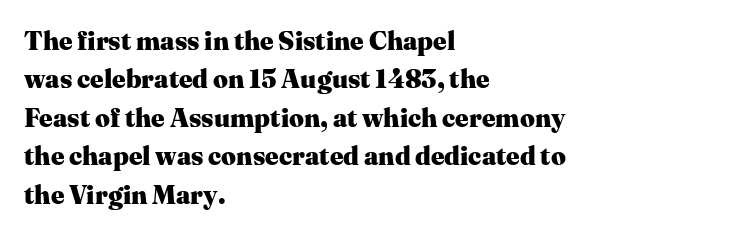
The image shows 26 px bold type, upright; set left-aligned, normal line spacing (1.48x), normal letter spacing, not underlined.
